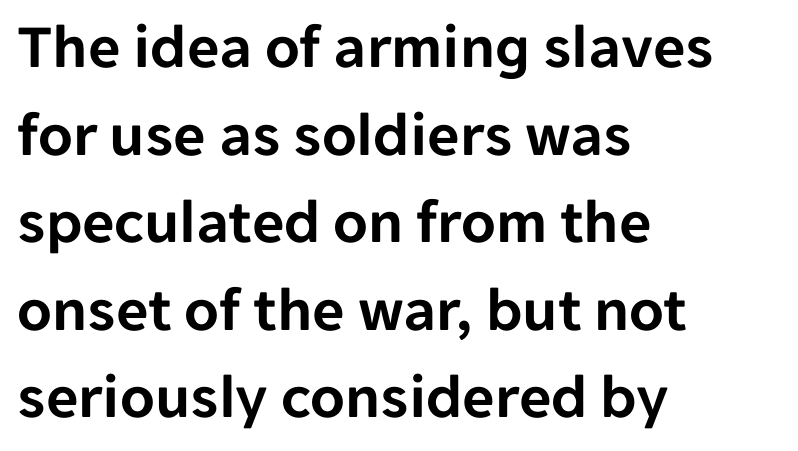
The image shows 63 px sans-serif type, upright; set left-aligned, normal line spacing (1.39x), normal letter spacing, not underlined; low stroke contrast and a medium x-height.
